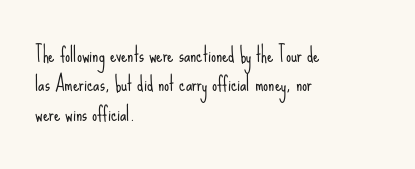
Q: Is the text bold? A: No.
Q: Is the text italic (slanted)? A: No, it is upright.
Q: Is the text underlined? A: No.
Q: How is the paragraph aligned? A: Left-aligned.
Q: Is the spacing between letters normal or unusually wide? A: Normal.
Q: Is the spacing between lines tight, normal or loose? A: Normal.
